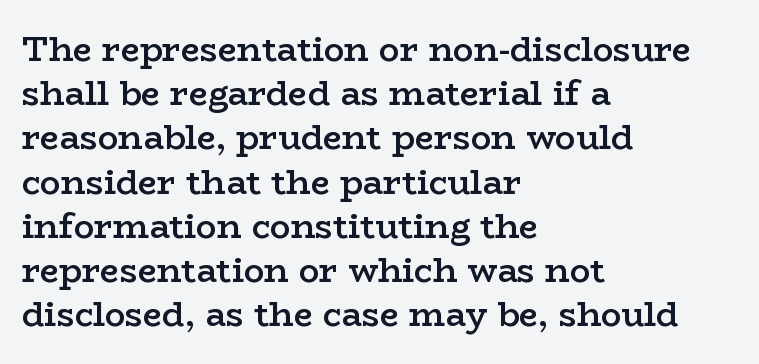
This is serif lettering, the kind often seen in printed books. Between one letter and the next there's only the usual sliver of space. The face used here is proportionally spaced, like ordinary book or web type. This rendering uses left alignment, leaving the right contour irregular. A roman cut, with each character standing at attention. Evenly set lines give the paragraph a standard silhouette.
